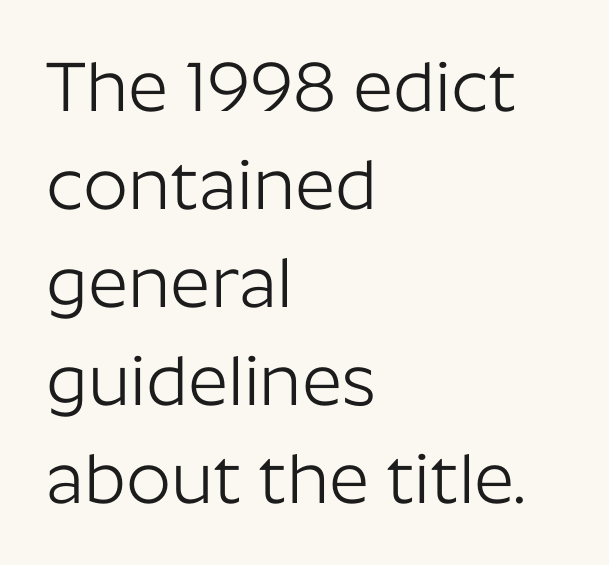
{"serif": "no", "italic": "no", "bold": "no", "weight": "light", "width": "normal", "stroke_contrast": "low", "x_height": "medium", "monospaced": "no", "underline": "no", "align": "left", "line_spacing": "normal", "line_spacing_ratio": 1.4, "letter_spacing": "normal", "letter_spacing_em": 0.0, "glyph_px": 70}
